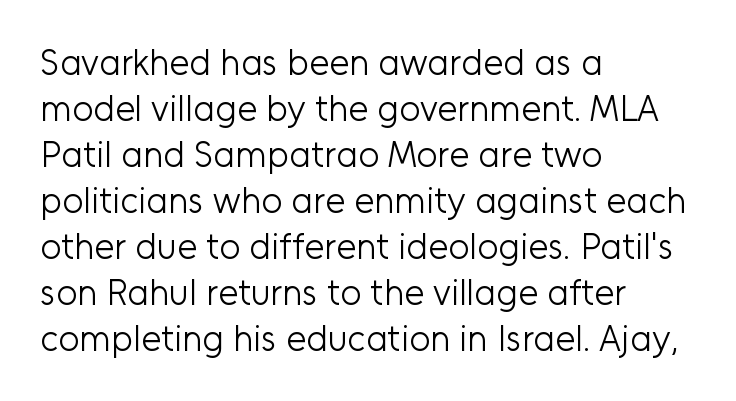
Q: Is the text bold? A: No.
Q: Is the text italic (slanted)? A: No, it is upright.
Q: Is the typeface a serif or a sans-serif typeface? A: Sans-serif.
Q: Is the text underlined? A: No.
Q: How is the paragraph aligned? A: Left-aligned.
Q: Is the spacing between letters normal or unusually wide? A: Normal.
Q: Is the spacing between lines tight, normal or loose? A: Normal.
Q: Width (condensed, normal, or wide)? A: Normal.
Q: Stroke contrast? A: Low.
Q: x-height? A: Medium.
Q: Monospaced? A: No.
